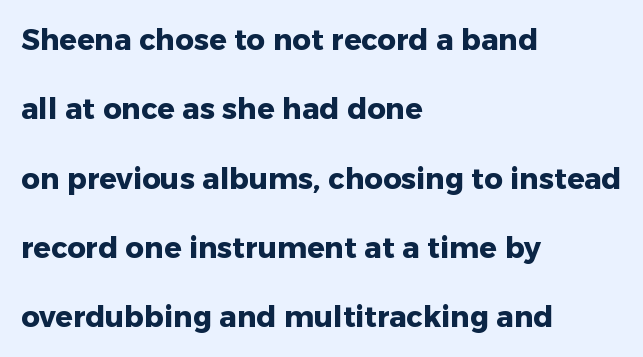
The paragraph has a hard left edge and a soft right edge. These lines carry a lot of weight — the face is fully bold. Posture: vertical. Here the glyphs are tracked normally, forming tight word shapes. Descenders hang freely into open space. Note: no serifs on the glyphs.
